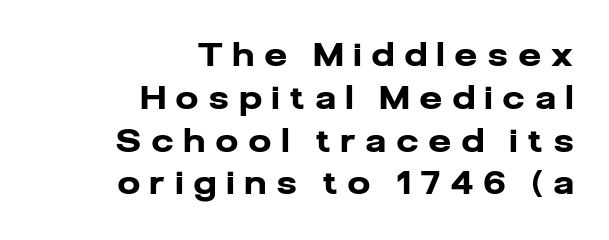
{"serif": "no", "italic": "no", "bold": "yes", "weight": "heavy", "width": "normal", "stroke_contrast": "low", "x_height": "medium", "monospaced": "no", "underline": "no", "align": "right", "line_spacing": "normal", "line_spacing_ratio": 1.38, "letter_spacing": "wide", "letter_spacing_em": 0.36, "glyph_px": 31}
